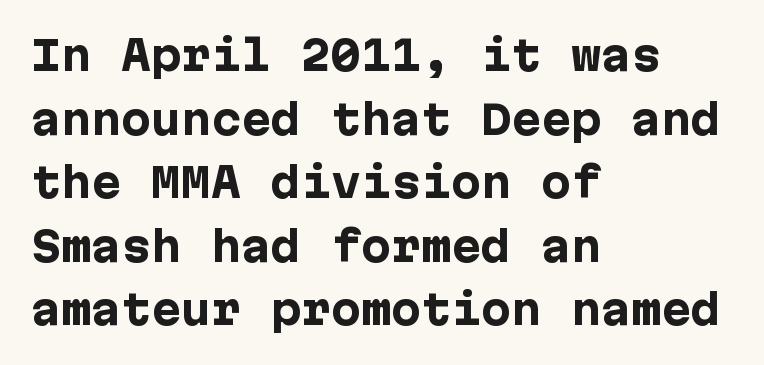
Q: Is the text bold? A: Yes.
Q: Is the text italic (slanted)? A: No, it is upright.
Q: Is the typeface a serif or a sans-serif typeface? A: Sans-serif.
Q: Is the text underlined? A: No.
Q: How is the paragraph aligned? A: Left-aligned.
Q: Is the spacing between letters normal or unusually wide? A: Normal.
Q: Is the spacing between lines tight, normal or loose? A: Normal.
Q: Width (condensed, normal, or wide)? A: Normal.
Q: Stroke contrast? A: Low.
Q: x-height? A: Medium.
